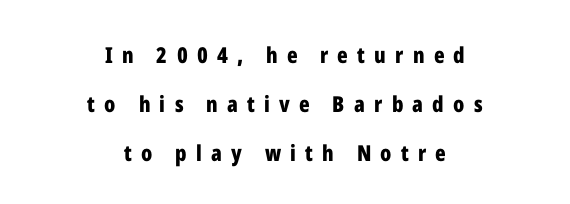
The letterforms stand isolated, each surrounded by extra space. Is the type bold? Yes — the strokes are clearly thick and heavy. Leading is clearly above the norm, producing a sparse column. This sample uses an upright cut, with every glyph sitting square on the baseline.
